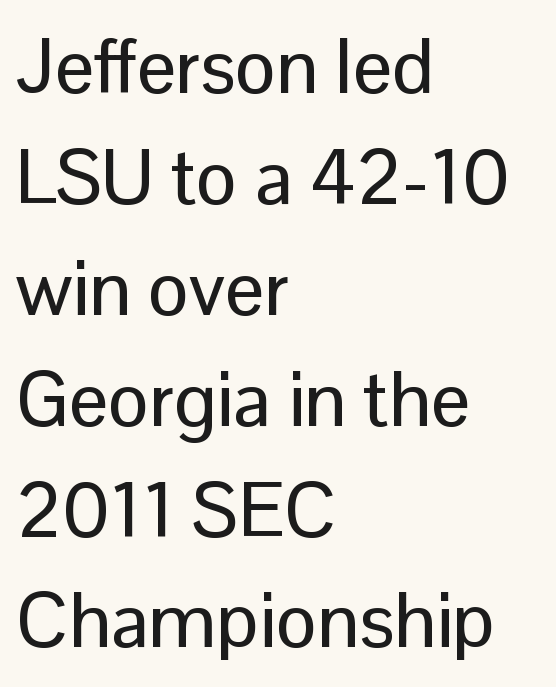
The image shows 77 px sans-serif type, upright; set left-aligned, normal line spacing (1.44x), normal letter spacing, not underlined; low stroke contrast and a medium x-height.
